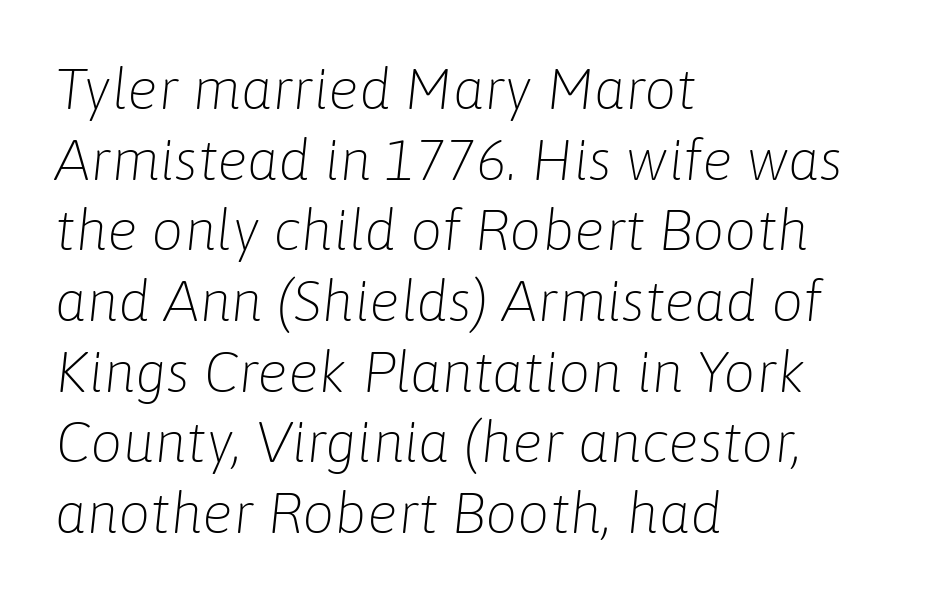
The image shows 57 px light type, italic (leaning right); set left-aligned, line spacing 1.24x, normal letter spacing, not underlined; low stroke contrast and a medium x-height.
